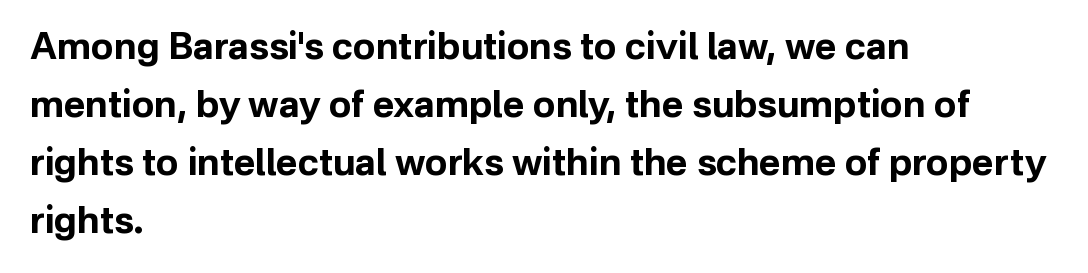
Q: Is the text bold? A: Yes.
Q: Is the text italic (slanted)? A: No, it is upright.
Q: Is the typeface a serif or a sans-serif typeface? A: Sans-serif.
Q: Is the text underlined? A: No.
Q: How is the paragraph aligned? A: Left-aligned.
Q: Is the spacing between letters normal or unusually wide? A: Normal.
Q: Is the spacing between lines tight, normal or loose? A: Normal.
Q: Width (condensed, normal, or wide)? A: Normal.
Q: Stroke contrast? A: Low.
Q: x-height? A: Medium.
Q: Monospaced? A: No.
